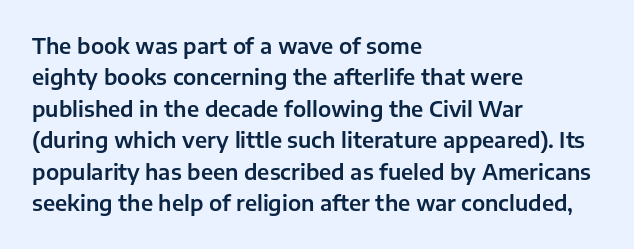
The image shows 21 px text type, upright; set left-aligned, normal line spacing (1.5x), normal letter spacing, not underlined.
